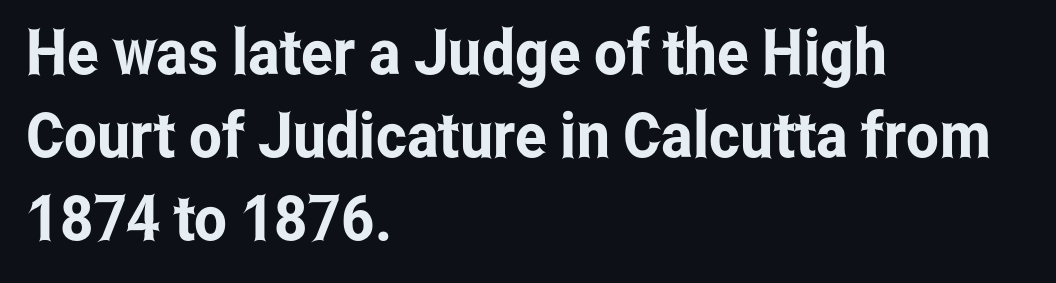
The image shows 63 px condensed sans-serif type, upright; set left-aligned, normal line spacing (1.32x), normal letter spacing, not underlined; low stroke contrast and a medium x-height.
